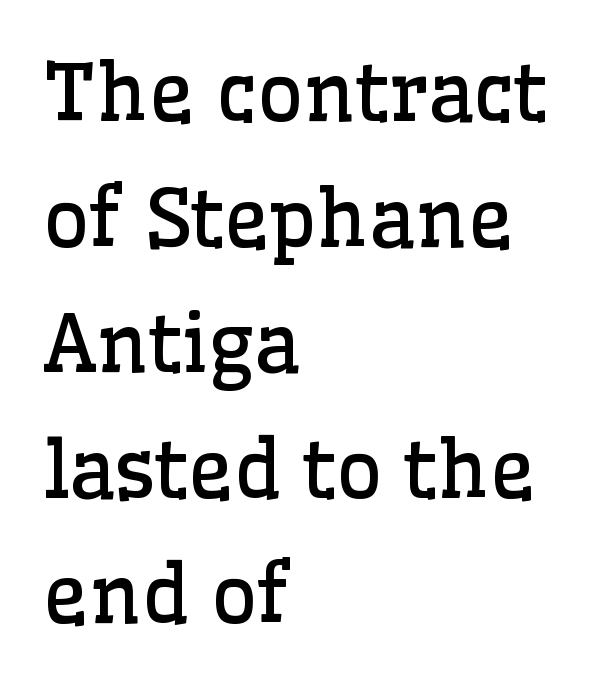
The image shows 79 px regular-weight serif type, upright; set left-aligned, normal line spacing (1.59x), normal letter spacing, not underlined; low stroke contrast and a medium x-height.
